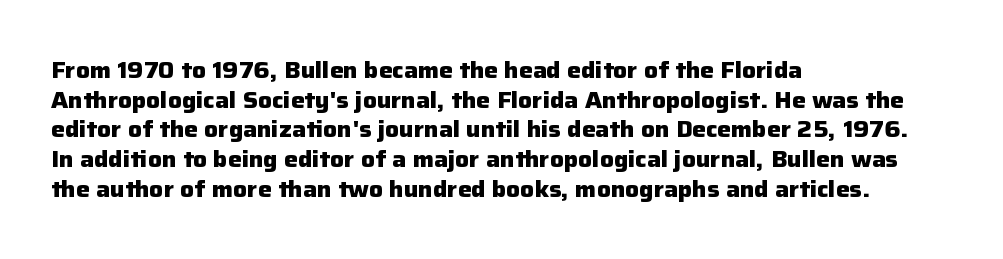
{"italic": "no", "bold": "yes", "underline": "no", "align": "left", "line_spacing": "normal", "line_spacing_ratio": 1.29, "letter_spacing": "normal", "letter_spacing_em": 0.0, "glyph_px": 23}
